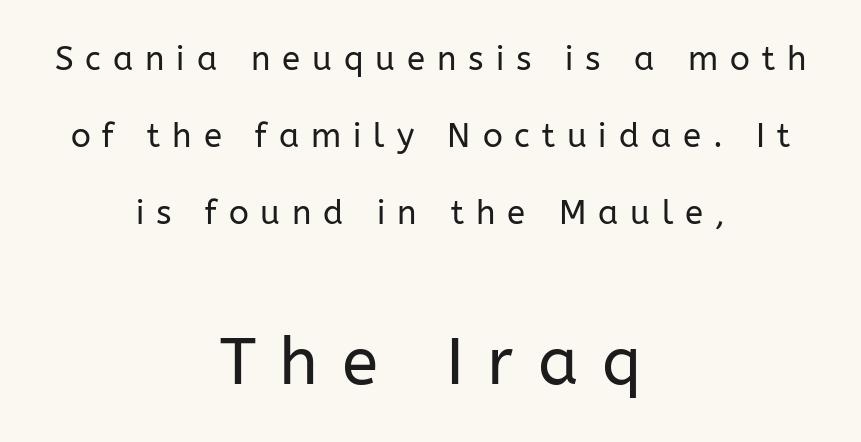
Q: Is the text bold? A: No.
Q: Is the text italic (slanted)? A: No, it is upright.
Q: Is the typeface a serif or a sans-serif typeface? A: Sans-serif.
Q: Is the text underlined? A: No.
Q: How is the paragraph aligned? A: Centered.
Q: Is the spacing between letters normal or unusually wide? A: Unusually wide.
Q: Is the spacing between lines tight, normal or loose? A: Loose.
Q: Which block of text is set in a larger size, the first (top) or the second (bottom)? A: The second (bottom) one.
Q: Width (condensed, normal, or wide)? A: Normal.
Q: Stroke contrast? A: Low.
Q: x-height? A: Medium.
Q: Monospaced? A: No.
